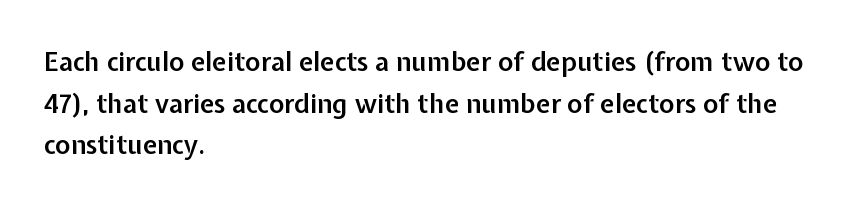
The space between consecutive lines is moderate. All the whitespace from short lines collects on the right. Is there any slant? The stems are plumb. The gaps between neighbouring characters are ordinary and unremarkable. Is the type bold? Partly — it's a semibold, heavier than regular but not fully bold.
